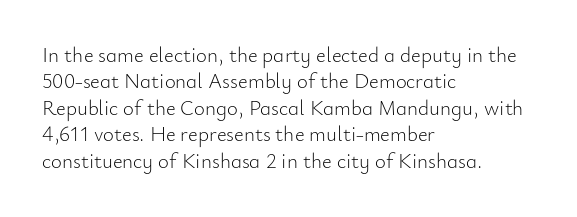
{"italic": "no", "bold": "no", "underline": "no", "align": "left", "line_spacing": "normal", "line_spacing_ratio": 1.26, "letter_spacing": "normal", "letter_spacing_em": 0.0, "glyph_px": 21}
